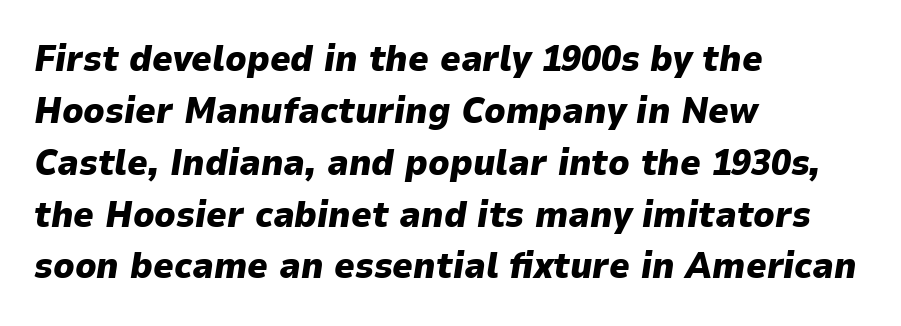
Q: Is the text bold? A: Yes.
Q: Is the text italic (slanted)? A: Yes, it leans right by about 9 degrees.
Q: Is the text underlined? A: No.
Q: How is the paragraph aligned? A: Left-aligned.
Q: Is the spacing between letters normal or unusually wide? A: Normal.
Q: Is the spacing between lines tight, normal or loose? A: Normal.
Q: Width (condensed, normal, or wide)? A: Normal.
Q: Stroke contrast? A: Low.
Q: x-height? A: Medium.
Q: Monospaced? A: No.
